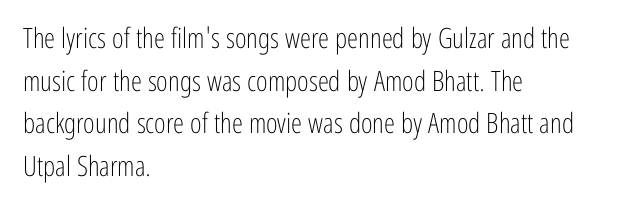
The image shows 28 px light, condensed sans-serif type, upright; set left-aligned, normal line spacing (1.52x), normal letter spacing, not underlined; low stroke contrast and a medium x-height.
